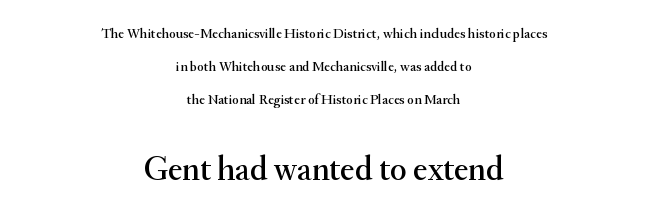
{"serif": "yes", "italic": "no", "width": "normal", "stroke_contrast": "medium", "x_height": "small", "monospaced": "no", "underline": "no", "align": "center", "line_spacing": "loose", "line_spacing_ratio": 2.37, "letter_spacing": "normal", "letter_spacing_em": 0.0, "larger_block": "second", "size_ratio": 2.43, "glyph_px": 34}
